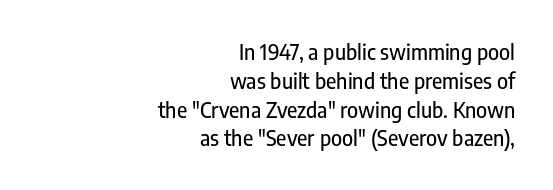
Q: Is the text italic (slanted)? A: No, it is upright.
Q: Is the text underlined? A: No.
Q: How is the paragraph aligned? A: Right-aligned.
Q: Is the spacing between letters normal or unusually wide? A: Normal.
Q: Is the spacing between lines tight, normal or loose? A: Normal.
